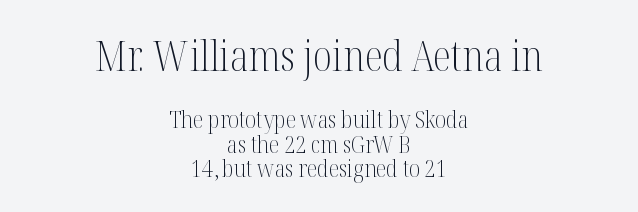
Q: Is the text bold? A: No.
Q: Is the text italic (slanted)? A: No, it is upright.
Q: Is the typeface a serif or a sans-serif typeface? A: Serif.
Q: Is the text underlined? A: No.
Q: How is the paragraph aligned? A: Centered.
Q: Is the spacing between letters normal or unusually wide? A: Normal.
Q: Is the spacing between lines tight, normal or loose? A: Tight.
Q: Which block of text is set in a larger size, the first (top) or the second (bottom)? A: The first (top) one.
Q: Width (condensed, normal, or wide)? A: Condensed.
Q: Stroke contrast? A: Medium.
Q: x-height? A: Medium.
Q: Monospaced? A: No.
